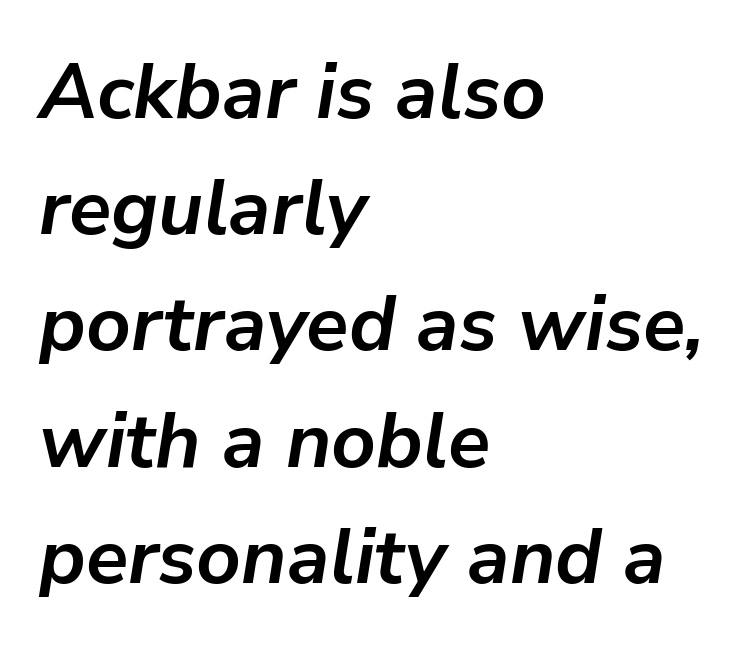
The image shows 78 px semibold type, italic (leaning right); set left-aligned, normal line spacing (1.49x), normal letter spacing, not underlined; low stroke contrast and a medium x-height.
